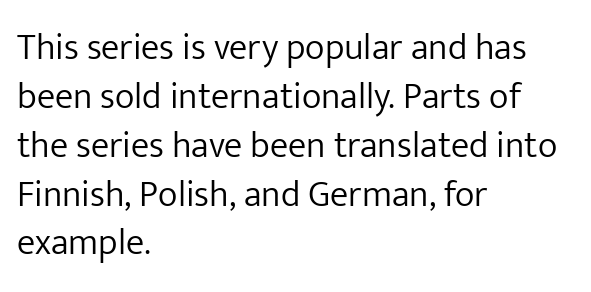
Q: Is the text bold? A: No.
Q: Is the text italic (slanted)? A: No, it is upright.
Q: Is the typeface a serif or a sans-serif typeface? A: Sans-serif.
Q: Is the text underlined? A: No.
Q: How is the paragraph aligned? A: Left-aligned.
Q: Is the spacing between letters normal or unusually wide? A: Normal.
Q: Is the spacing between lines tight, normal or loose? A: Normal.
Q: Width (condensed, normal, or wide)? A: Normal.
Q: Stroke contrast? A: Low.
Q: x-height? A: Medium.
Q: Monospaced? A: No.
